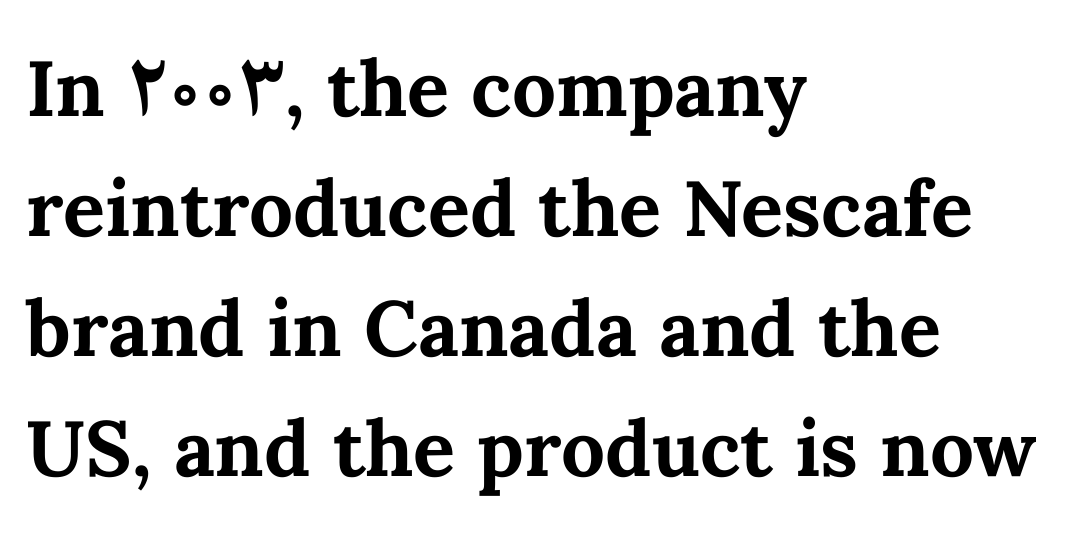
{"italic": "no", "bold": "yes", "weight": "bold", "width": "normal", "stroke_contrast": "medium", "x_height": "medium", "monospaced": "no", "underline": "no", "align": "left", "line_spacing": "normal", "line_spacing_ratio": 1.54, "letter_spacing": "normal", "letter_spacing_em": 0.0, "glyph_px": 78}
